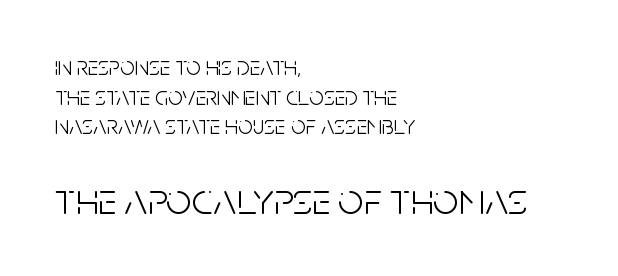
No extra tracking has been applied to these lines. This sample has the flowing, uneven cadence of proportional lettering. Leading is clearly below the norm, producing a dense column. Honestly, there is no underline to notice here at all. Between these two stacked blocks, the lower one wins on size.
